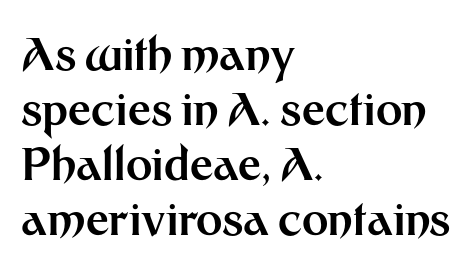
{"serif": "no", "italic": "no", "bold": "yes", "weight": "bold", "width": "normal", "stroke_contrast": "medium", "x_height": "medium", "monospaced": "no", "underline": "no", "align": "left", "line_spacing_ratio": 1.22, "letter_spacing": "normal", "letter_spacing_em": 0.0, "glyph_px": 45}
